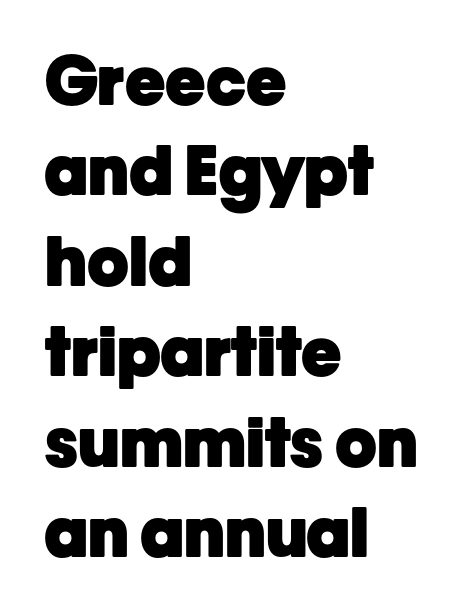
Quick note: interline space is typical. Each word holds together tightly as a unit, with standard inter-letter gaps. Typesetter's note: full bold, strokes at maximum text heaviness. Line beginnings align vertically; line endings do not. Bare-footed words on every line.
